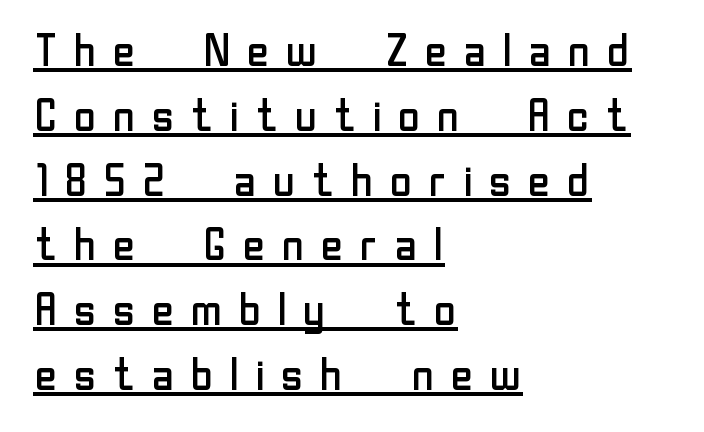
Tracking here is generous; glyphs stand well apart from one another. The leading is moderate, giving the passage an even texture. Stroke terminals: plain, sans-serif. The rag falls on the right side of this text block. Is this a fixed-width face? No — the glyphs have proportional, varying widths. Emphasis is given by a line drawn under the lettering.
